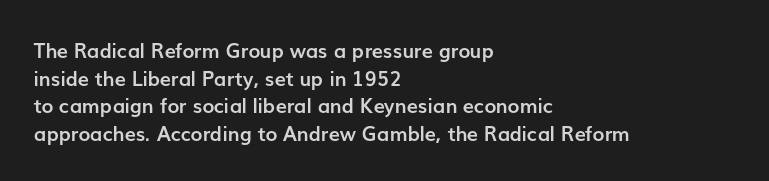
{"italic": "no", "bold": "yes", "underline": "no", "align": "left", "line_spacing": "normal", "line_spacing_ratio": 1.38, "letter_spacing": "normal", "letter_spacing_em": 0.0, "glyph_px": 20}
